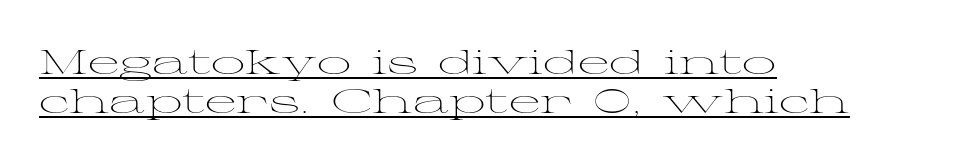
Q: Is the text bold? A: No.
Q: Is the text italic (slanted)? A: No, it is upright.
Q: Is the typeface a serif or a sans-serif typeface? A: Serif.
Q: Is the text underlined? A: Yes.
Q: How is the paragraph aligned? A: Left-aligned.
Q: Is the spacing between letters normal or unusually wide? A: Normal.
Q: Is the spacing between lines tight, normal or loose? A: Tight.
Q: Width (condensed, normal, or wide)? A: Wide.
Q: Stroke contrast? A: Medium.
Q: x-height? A: Medium.
Q: Monospaced? A: No.
